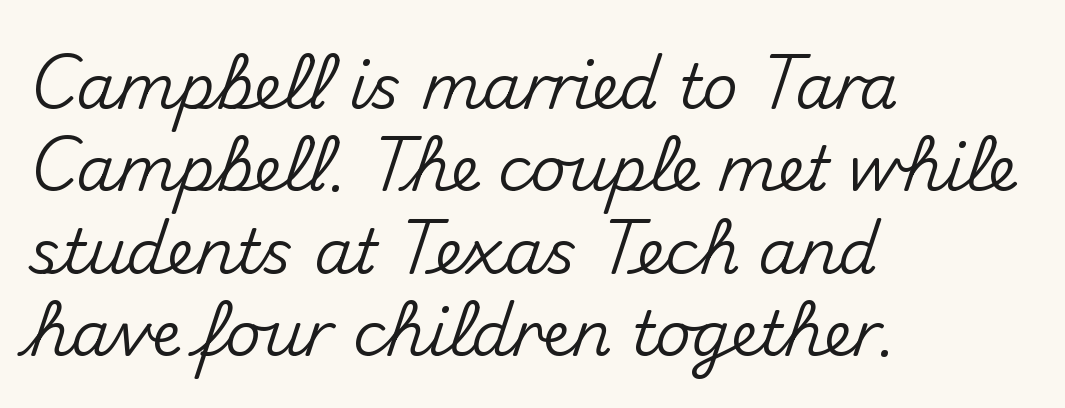
Does the leading feel generous? No, just average. This rendering uses left alignment, leaving the right contour irregular. You can tell from the bare stems that sans-serif type was used. Bare-footed words on every line. The passage shown has conventional tracking throughout.
